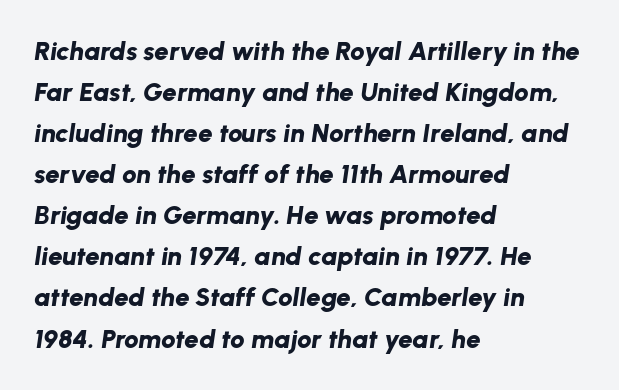
Q: Is the text bold? A: Yes.
Q: Is the text italic (slanted)? A: Yes, it leans right by about 8 degrees.
Q: Is the text underlined? A: No.
Q: How is the paragraph aligned? A: Left-aligned.
Q: Is the spacing between letters normal or unusually wide? A: Normal.
Q: Is the spacing between lines tight, normal or loose? A: Normal.
